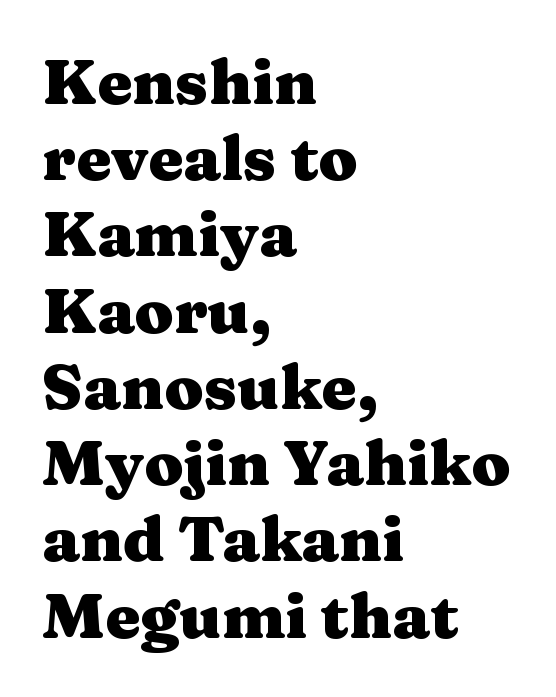
{"serif": "yes", "italic": "no", "bold": "yes", "weight": "heavy", "width": "wide", "stroke_contrast": "medium", "x_height": "medium", "monospaced": "no", "underline": "no", "align": "left", "line_spacing_ratio": 1.21, "letter_spacing": "normal", "letter_spacing_em": 0.0, "glyph_px": 63}
